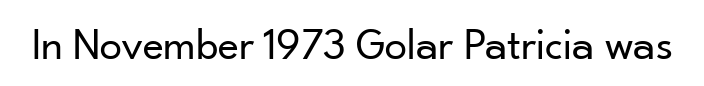
The image shows 45 px regular-weight sans-serif type, upright; set normal letter spacing, not underlined; low stroke contrast and a small x-height.
